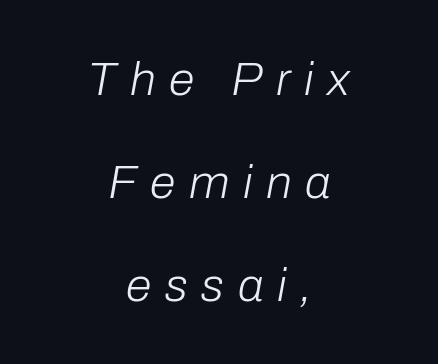
Q: Is the text bold? A: No.
Q: Is the text italic (slanted)? A: Yes, it leans right by about 10 degrees.
Q: Is the text underlined? A: No.
Q: How is the paragraph aligned? A: Centered.
Q: Is the spacing between letters normal or unusually wide? A: Unusually wide.
Q: Is the spacing between lines tight, normal or loose? A: Loose.
Q: Width (condensed, normal, or wide)? A: Normal.
Q: Stroke contrast? A: Low.
Q: x-height? A: Medium.
Q: Monospaced? A: No.
